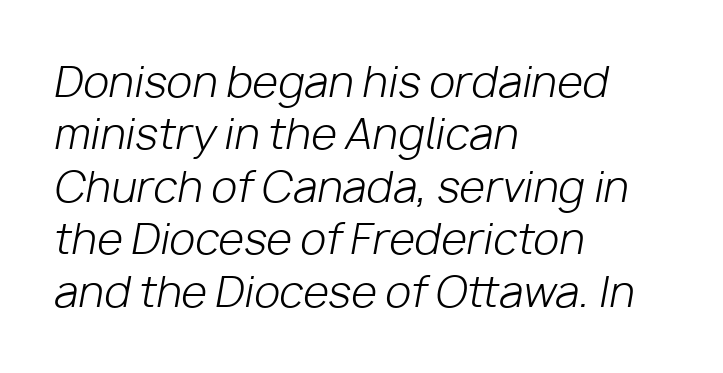
Q: Is the text bold? A: No.
Q: Is the text italic (slanted)? A: Yes, it leans right by about 10 degrees.
Q: Is the text underlined? A: No.
Q: How is the paragraph aligned? A: Left-aligned.
Q: Is the spacing between letters normal or unusually wide? A: Normal.
Q: Is the spacing between lines tight, normal or loose? A: Normal.
Q: Width (condensed, normal, or wide)? A: Normal.
Q: Stroke contrast? A: Low.
Q: x-height? A: Medium.
Q: Monospaced? A: No.
